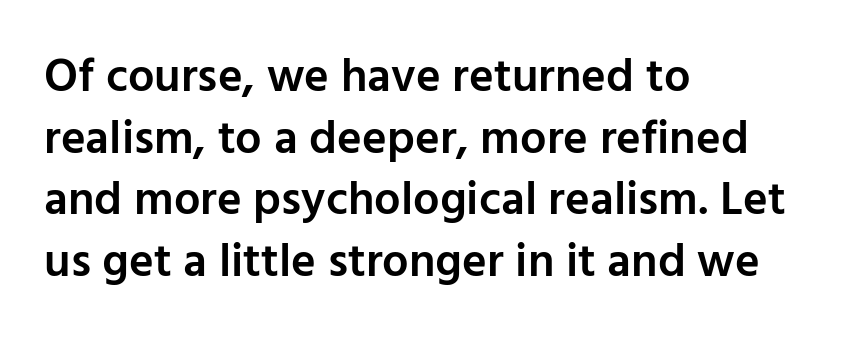
Q: Is the text bold? A: Semi-bold.
Q: Is the text italic (slanted)? A: No, it is upright.
Q: Is the typeface a serif or a sans-serif typeface? A: Sans-serif.
Q: Is the text underlined? A: No.
Q: How is the paragraph aligned? A: Left-aligned.
Q: Is the spacing between letters normal or unusually wide? A: Normal.
Q: Is the spacing between lines tight, normal or loose? A: Normal.
Q: Width (condensed, normal, or wide)? A: Normal.
Q: Stroke contrast? A: Low.
Q: x-height? A: Medium.
Q: Monospaced? A: No.
